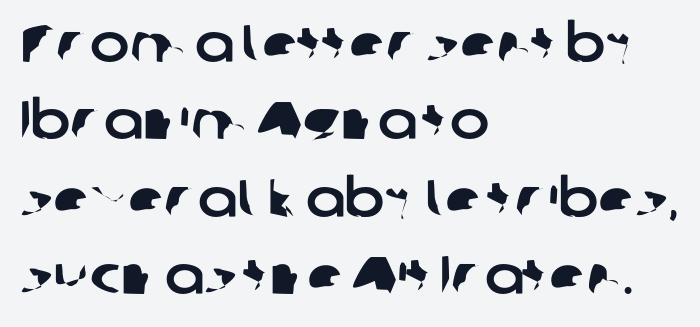
This sample keeps an unexceptional amount of space between lines. Spacing verdict: proportional, widths tailored to each character. Tracking value appears to be zero — textbook default spacing. The lines are quadded left.
